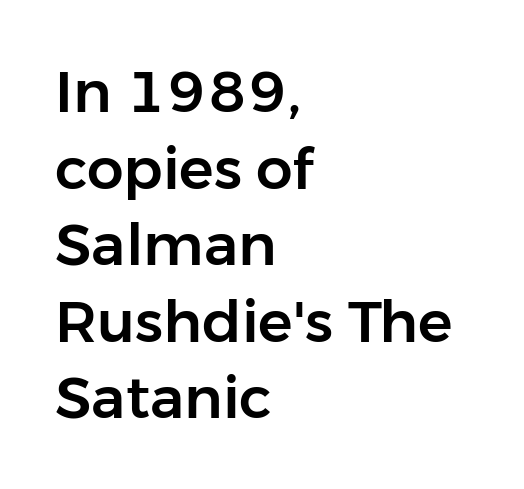
Q: Is the text italic (slanted)? A: No, it is upright.
Q: Is the typeface a serif or a sans-serif typeface? A: Sans-serif.
Q: Is the text underlined? A: No.
Q: How is the paragraph aligned? A: Left-aligned.
Q: Is the spacing between letters normal or unusually wide? A: Normal.
Q: Is the spacing between lines tight, normal or loose? A: Normal.
Q: Width (condensed, normal, or wide)? A: Normal.
Q: Stroke contrast? A: Low.
Q: x-height? A: Medium.
Q: Monospaced? A: No.
